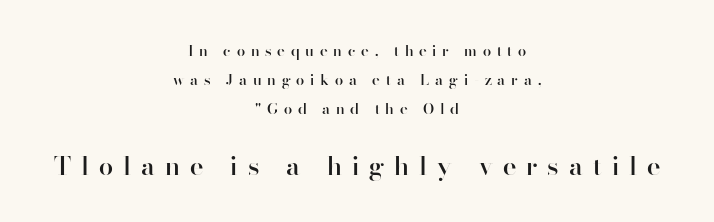
{"italic": "no", "bold": "semi", "underline": "no", "align": "center", "line_spacing": "loose", "line_spacing_ratio": 1.93, "letter_spacing": "wide", "letter_spacing_em": 0.39, "larger_block": "second", "size_ratio": 1.73, "glyph_px": 26}
